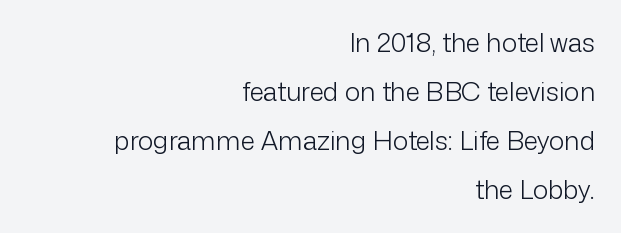
Q: Is the text bold? A: No.
Q: Is the text italic (slanted)? A: No, it is upright.
Q: Is the text underlined? A: No.
Q: How is the paragraph aligned? A: Right-aligned.
Q: Is the spacing between letters normal or unusually wide? A: Normal.
